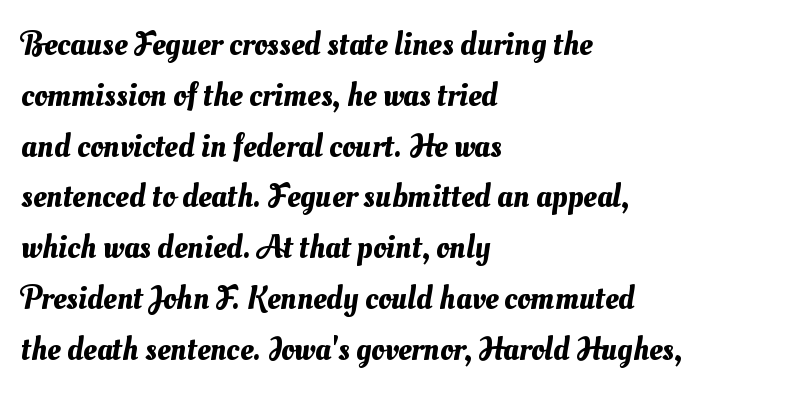
The lines are quadded left. A typesetter would call this proportional, since set widths differ per character. The gaps between neighbouring characters are ordinary and unremarkable. Anything drawn beneath the words? Only blank space.
